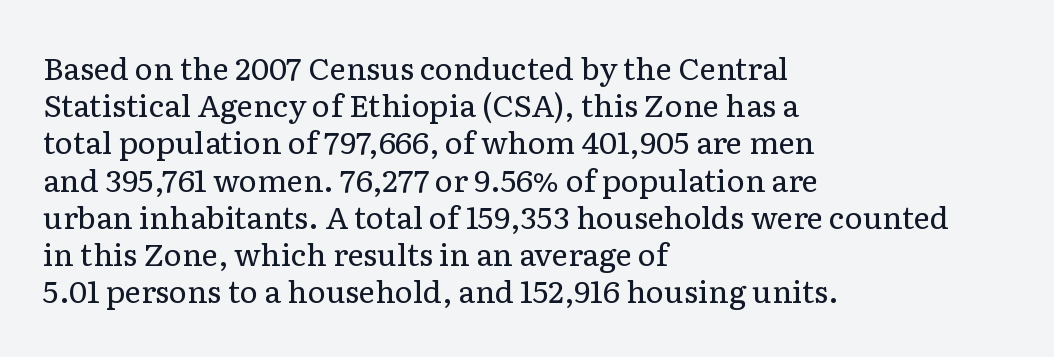
Q: Is the text bold? A: No.
Q: Is the text italic (slanted)? A: No, it is upright.
Q: Is the typeface a serif or a sans-serif typeface? A: Serif.
Q: Is the text underlined? A: No.
Q: How is the paragraph aligned? A: Left-aligned.
Q: Is the spacing between letters normal or unusually wide? A: Normal.
Q: Width (condensed, normal, or wide)? A: Normal.
Q: Stroke contrast? A: Low.
Q: x-height? A: Medium.
Q: Monospaced? A: No.
